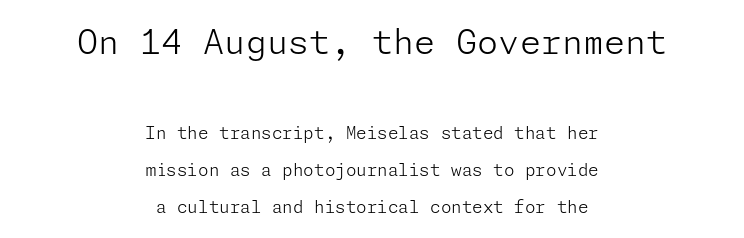
The letterforms sit shoulder to shoulder at normal distance. The strokes carry an ordinary text weight at most. Layout note: lines centered. This is the regular roman posture of the typeface.
